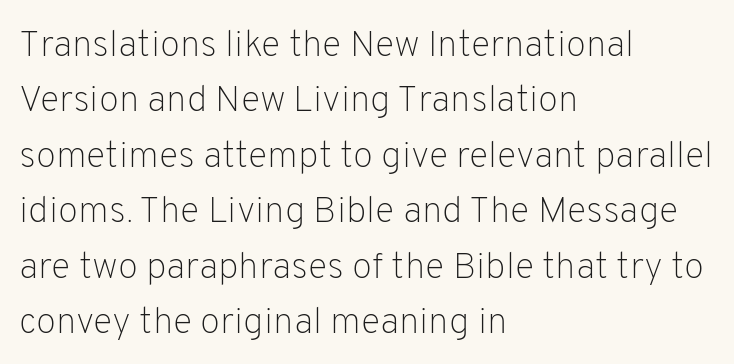
Q: Is the text bold? A: No.
Q: Is the text italic (slanted)? A: No, it is upright.
Q: Is the typeface a serif or a sans-serif typeface? A: Sans-serif.
Q: Is the text underlined? A: No.
Q: How is the paragraph aligned? A: Left-aligned.
Q: Is the spacing between letters normal or unusually wide? A: Normal.
Q: Is the spacing between lines tight, normal or loose? A: Normal.
Q: Width (condensed, normal, or wide)? A: Normal.
Q: Stroke contrast? A: Low.
Q: x-height? A: Medium.
Q: Monospaced? A: No.
